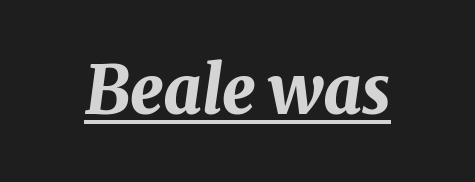
{"italic": "yes", "lean": "right", "slant_degrees": 8, "bold": "yes", "weight": "bold", "width": "normal", "stroke_contrast": "medium", "x_height": "medium", "monospaced": "no", "underline": "yes", "letter_spacing": "normal", "letter_spacing_em": 0.0, "glyph_px": 66}
